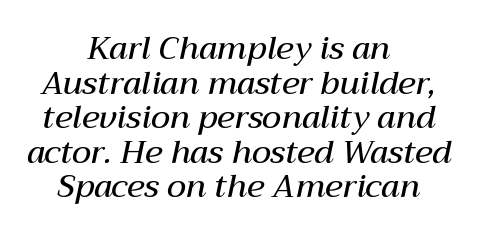
Q: Is the text bold? A: Semi-bold.
Q: Is the text italic (slanted)? A: Yes, it leans right by about 12 degrees.
Q: Is the text underlined? A: No.
Q: How is the paragraph aligned? A: Centered.
Q: Is the spacing between letters normal or unusually wide? A: Normal.
Q: Is the spacing between lines tight, normal or loose? A: Tight.
Q: Width (condensed, normal, or wide)? A: Normal.
Q: Stroke contrast? A: Medium.
Q: x-height? A: Medium.
Q: Monospaced? A: No.
